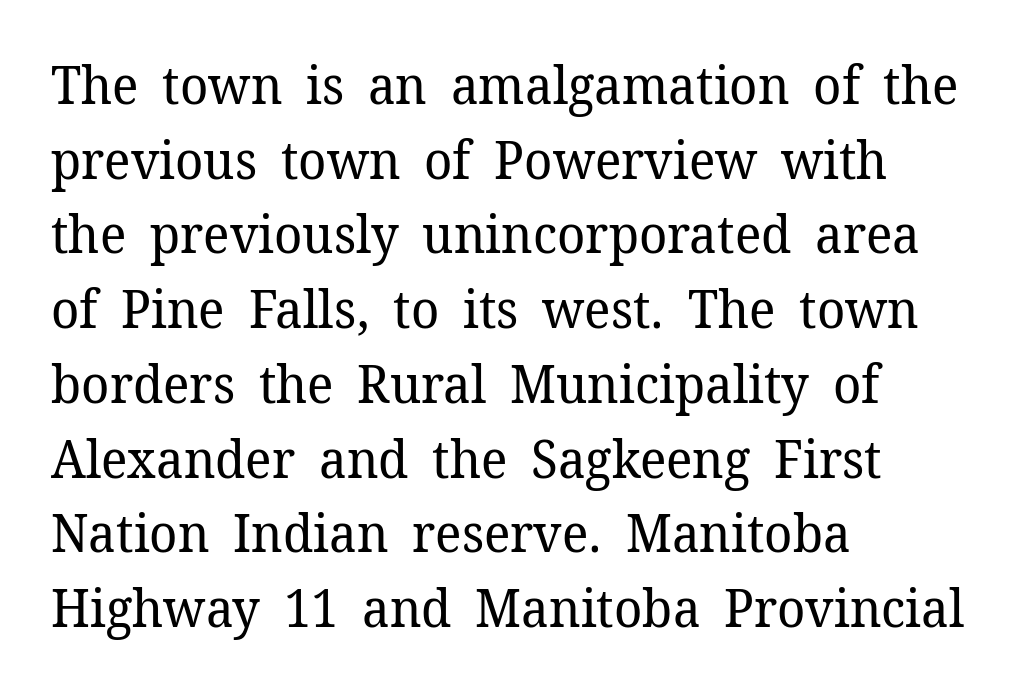
The image shows 53 px regular-weight serif type, upright; set left-aligned, normal line spacing (1.41x), normal letter spacing, not underlined; low stroke contrast and a medium x-height.
